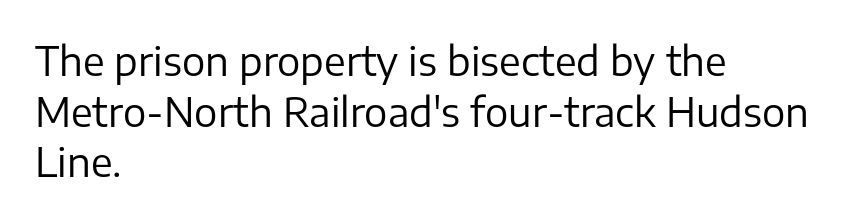
Proportional: the letters do not fall into vertical columns. You can tell from the bare stems that sans-serif type was used. You can tell it's not italic because the verticals are truly vertical. The lines are quadded left. Beneath every word, the page is bare.
